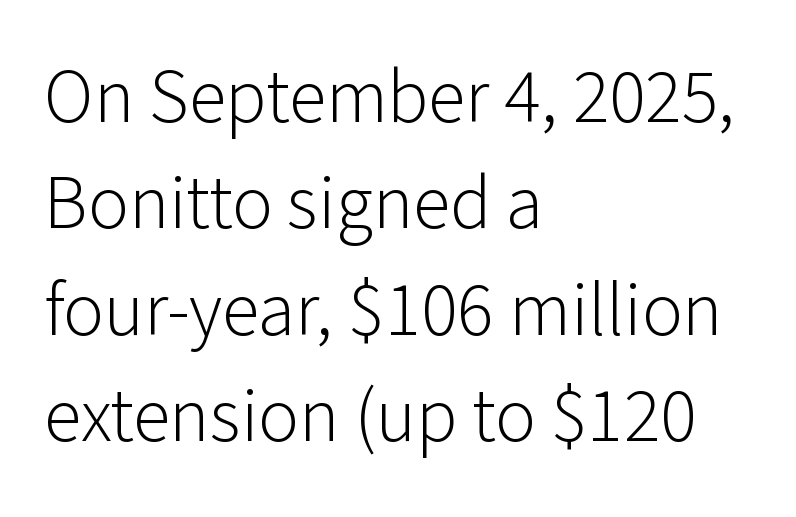
{"serif": "no", "italic": "no", "bold": "no", "weight": "light", "width": "normal", "stroke_contrast": "low", "x_height": "medium", "monospaced": "no", "underline": "no", "align": "left", "line_spacing": "normal", "line_spacing_ratio": 1.4, "letter_spacing": "normal", "letter_spacing_em": 0.0, "glyph_px": 76}
